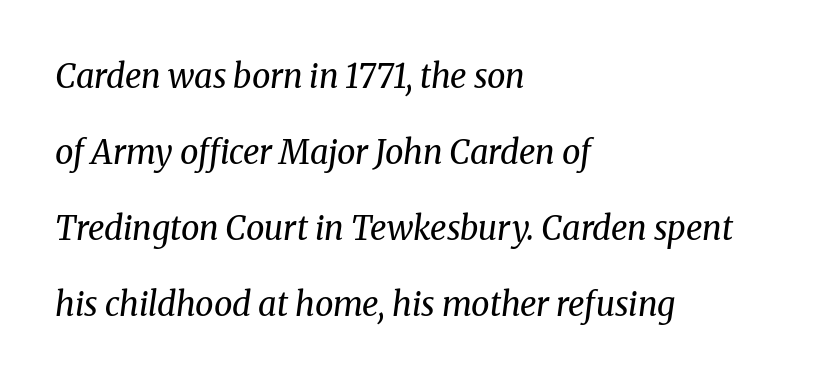
In CSS terms this would be text-align: left. Tracking here is standard; glyphs follow each other at the usual distance. Summary of weight: not heavy and not bold. The zone under the glyphs is completely vacant.
